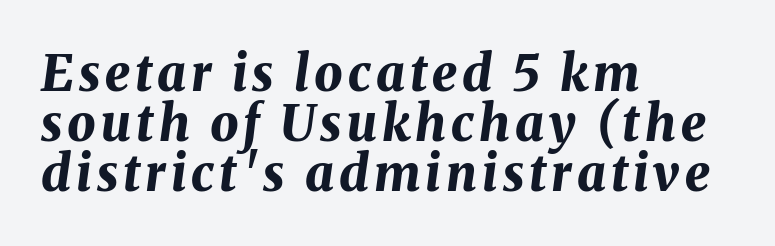
{"italic": "yes", "lean": "right", "slant_degrees": 8, "bold": "yes", "weight": "bold", "width": "normal", "stroke_contrast": "medium", "x_height": "medium", "monospaced": "no", "underline": "no", "align": "left", "line_spacing": "tight", "line_spacing_ratio": 1.0, "glyph_px": 50}
